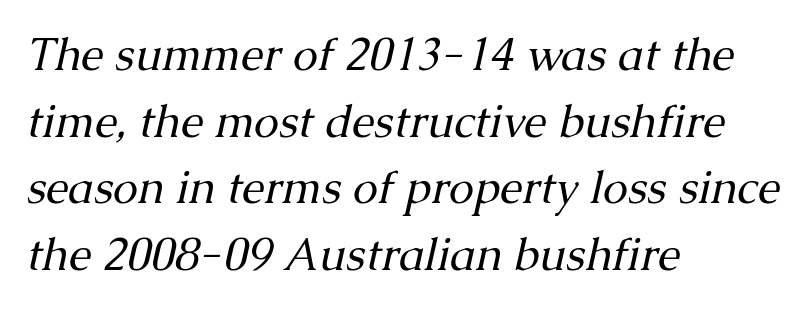
This rendering uses left alignment, leaving the right contour irregular. On a weight scale, this lands at 450 or below. The type is set solid horizontally, with unmodified tracking. Descenders are the only things crossing below the line. Each new line begins a customary step beneath the previous one.
